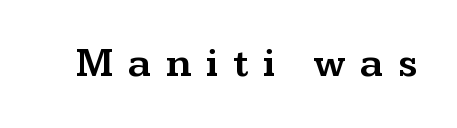
The image shows 41 px wide serif type, upright; set unusually wide letter spacing (+0.35 em), not underlined; medium stroke contrast and a medium x-height.
